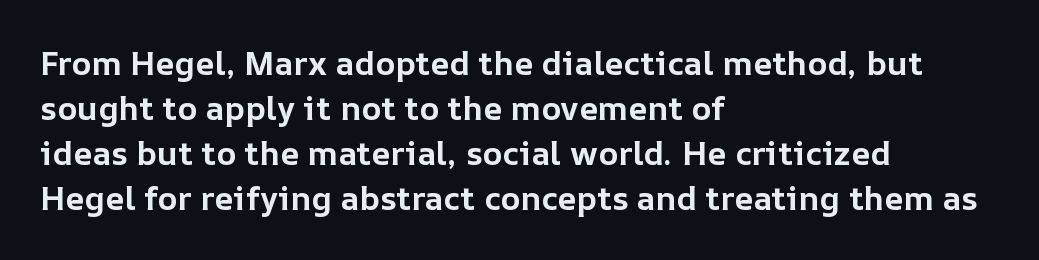
Q: Is the text bold? A: Yes.
Q: Is the text italic (slanted)? A: No, it is upright.
Q: Is the text underlined? A: No.
Q: How is the paragraph aligned? A: Left-aligned.
Q: Is the spacing between letters normal or unusually wide? A: Normal.
Q: Is the spacing between lines tight, normal or loose? A: Normal.
Q: Width (condensed, normal, or wide)? A: Normal.
Q: Stroke contrast? A: Low.
Q: x-height? A: Medium.
Q: Monospaced? A: No.
